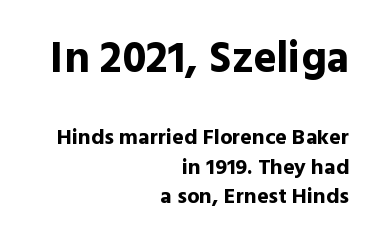
Q: Is the text bold? A: Yes.
Q: Is the text italic (slanted)? A: No, it is upright.
Q: Is the typeface a serif or a sans-serif typeface? A: Sans-serif.
Q: Is the text underlined? A: No.
Q: How is the paragraph aligned? A: Right-aligned.
Q: Is the spacing between letters normal or unusually wide? A: Normal.
Q: Is the spacing between lines tight, normal or loose? A: Normal.
Q: Which block of text is set in a larger size, the first (top) or the second (bottom)? A: The first (top) one.
Q: Width (condensed, normal, or wide)? A: Normal.
Q: x-height? A: Medium.
Q: Monospaced? A: No.
